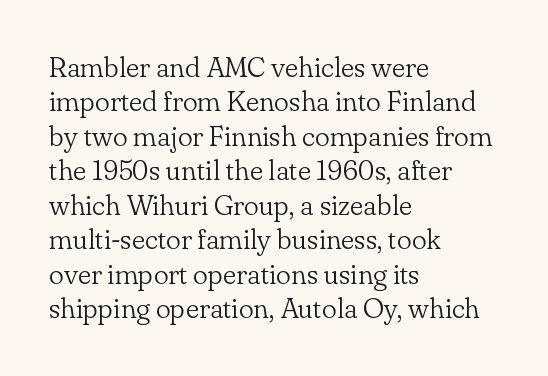
The lines in this sample share a left origin and differ only in where they stop. Tracking here is standard; glyphs follow each other at the usual distance. The face used here is proportionally spaced, like ordinary book or web type. No extra ink here — the face is not bold.
